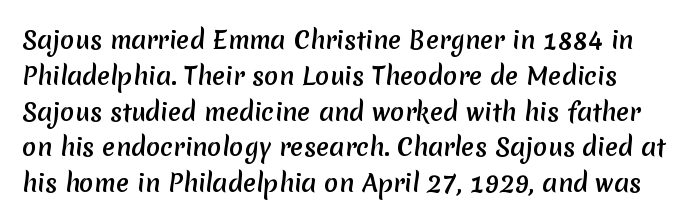
Q: Is the text underlined? A: No.
Q: Is the spacing between letters normal or unusually wide? A: Normal.
Q: Is the spacing between lines tight, normal or loose? A: Normal.
